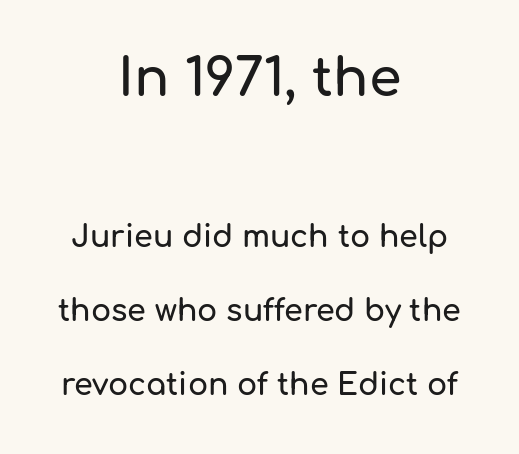
The image shows 52 px sans-serif type, upright; set centered, loose line spacing (2.47x), normal letter spacing, not underlined; the first (top) block is 1.73x larger; low stroke contrast and a medium x-height.
